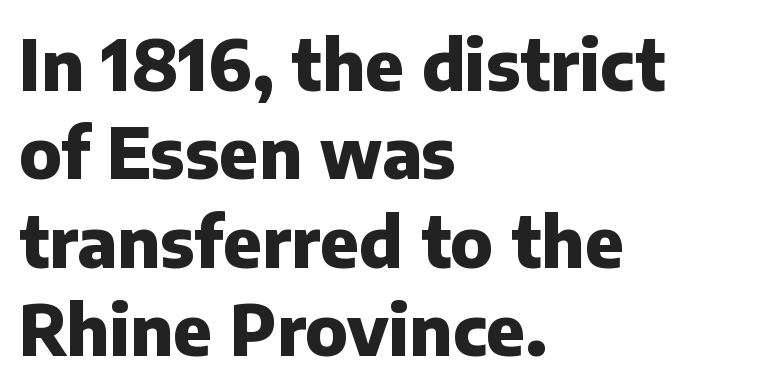
Q: Is the text bold? A: Yes.
Q: Is the text italic (slanted)? A: No, it is upright.
Q: Is the typeface a serif or a sans-serif typeface? A: Sans-serif.
Q: Is the text underlined? A: No.
Q: How is the paragraph aligned? A: Left-aligned.
Q: Is the spacing between letters normal or unusually wide? A: Normal.
Q: Is the spacing between lines tight, normal or loose? A: Normal.
Q: Width (condensed, normal, or wide)? A: Normal.
Q: Stroke contrast? A: Low.
Q: x-height? A: Medium.
Q: Monospaced? A: No.
